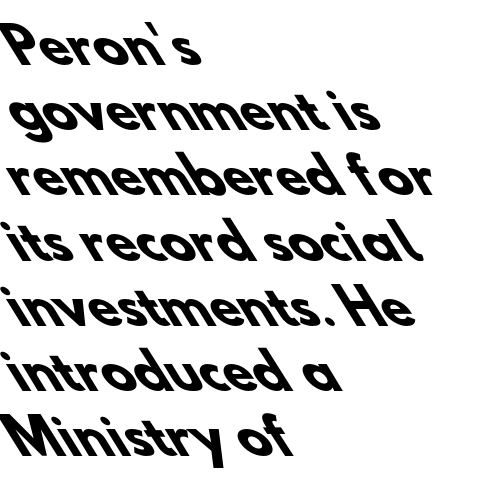
Q: Is the text bold? A: Yes.
Q: Is the typeface a serif or a sans-serif typeface? A: Sans-serif.
Q: Is the text underlined? A: No.
Q: How is the paragraph aligned? A: Left-aligned.
Q: Is the spacing between letters normal or unusually wide? A: Normal.
Q: Is the spacing between lines tight, normal or loose? A: Normal.
Q: Width (condensed, normal, or wide)? A: Normal.
Q: Stroke contrast? A: Low.
Q: x-height? A: Small.
Q: Monospaced? A: No.
